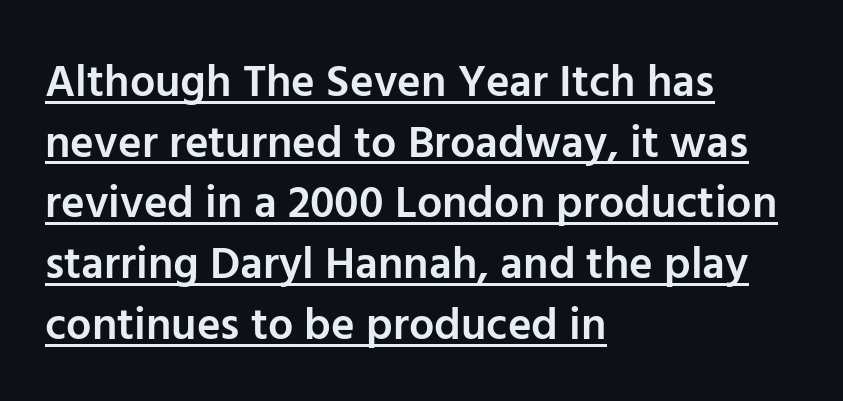
A typesetter would mark this as roman, not italic. You could call the tracking neutral — neither tight nor loose. Normally led — the rows are evenly, conventionally spaced. These characters rest on top of a visible drawn line. To sum up the face: it is a sans, with no serifs. The lines are quadded left.
